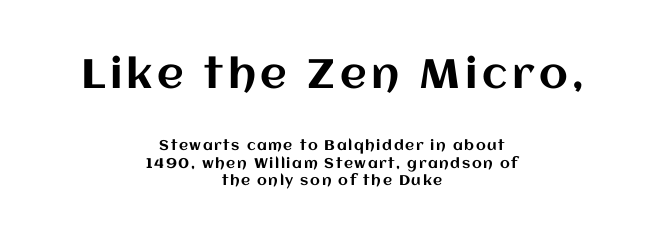
The image shows 41 px text type, upright; set centered, normal line spacing (1.25x), not underlined; the first (top) block is 2.93x larger; medium stroke contrast and a large x-height.
